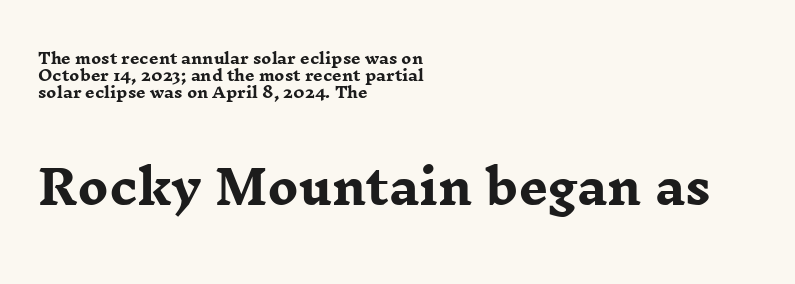
The image shows 46 px heavy, wide serif type, upright; set left-aligned, tight line spacing (1.13x), normal letter spacing, not underlined; the second (bottom) block is 3.07x larger; low stroke contrast and a medium x-height.
